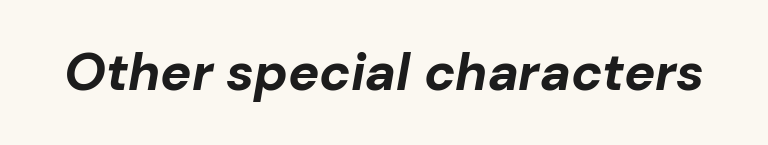
Quick note: italic. Weight check: bold — yes, fully. Underlining? Definitely not there. The rendering keeps characters at their native spacing. Each letter keeps its own natural width here, so spacing adapts to shape.
